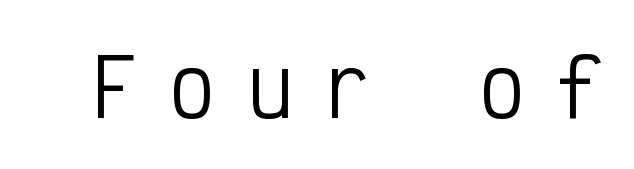
The string is rendered with underlining switched off. The typography opts for an upright posture over an oblique one. Look at the bottom of the vertical strokes: they stop flat, with no serifs. The letters march in equal steps, a hallmark of fixed-pitch type. Each word looks stretched out because of the extra space between its letters.
